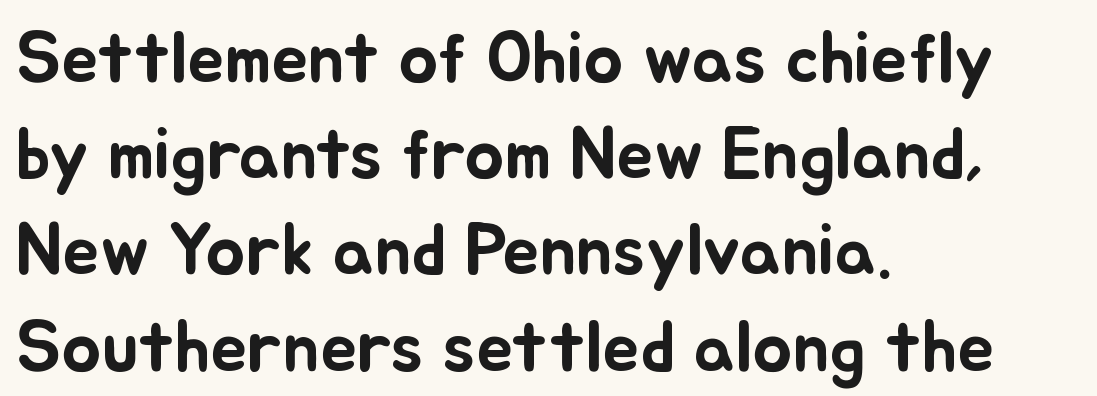
In terms of leading, this rendering sits right in the middle. This rendering leaves character spacing at its baseline value. Tall strokes in this sample are plumb rather than angled. These lines are rendered in a variable-pitch font.
